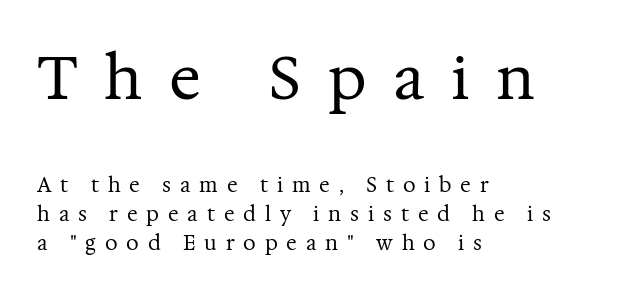
{"serif": "yes", "italic": "no", "bold": "no", "weight": "regular", "width": "normal", "stroke_contrast": "medium", "x_height": "medium", "monospaced": "no", "underline": "no", "align": "left", "line_spacing": "normal", "line_spacing_ratio": 1.44, "letter_spacing": "wide", "letter_spacing_em": 0.44, "larger_block": "first", "size_ratio": 3.0, "glyph_px": 60}
